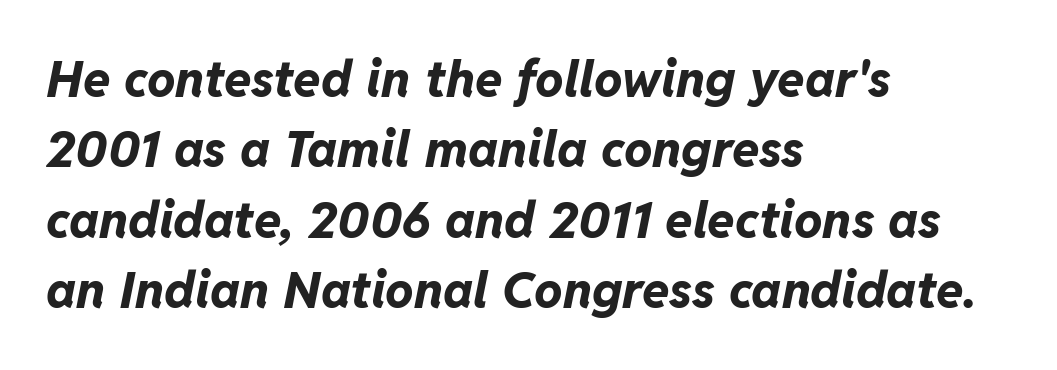
{"italic": "yes", "lean": "right", "slant_degrees": 11, "bold": "yes", "weight": "bold", "width": "normal", "stroke_contrast": "low", "x_height": "medium", "monospaced": "no", "underline": "no", "align": "left", "line_spacing": "normal", "line_spacing_ratio": 1.41, "letter_spacing": "normal", "letter_spacing_em": 0.0, "glyph_px": 50}
